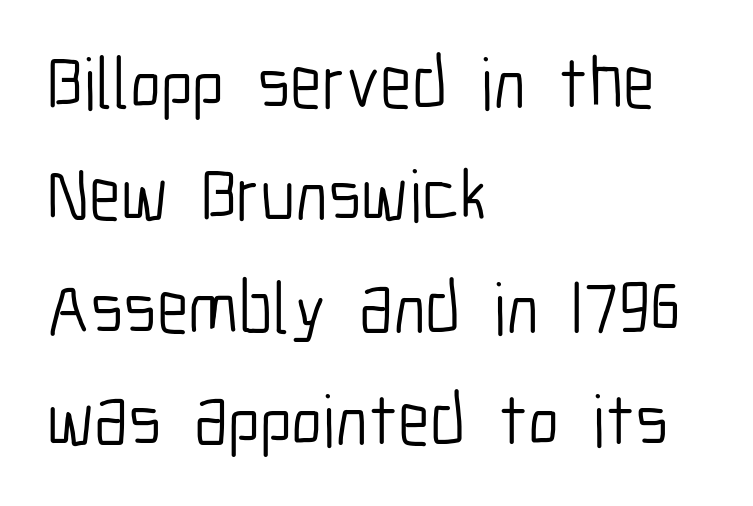
Q: Is the text bold? A: No.
Q: Is the text italic (slanted)? A: No, it is upright.
Q: Is the typeface a serif or a sans-serif typeface? A: Sans-serif.
Q: Is the text underlined? A: No.
Q: How is the paragraph aligned? A: Left-aligned.
Q: Is the spacing between letters normal or unusually wide? A: Normal.
Q: Is the spacing between lines tight, normal or loose? A: Normal.
Q: Width (condensed, normal, or wide)? A: Condensed.
Q: Stroke contrast? A: Low.
Q: x-height? A: Medium.
Q: Monospaced? A: No.
